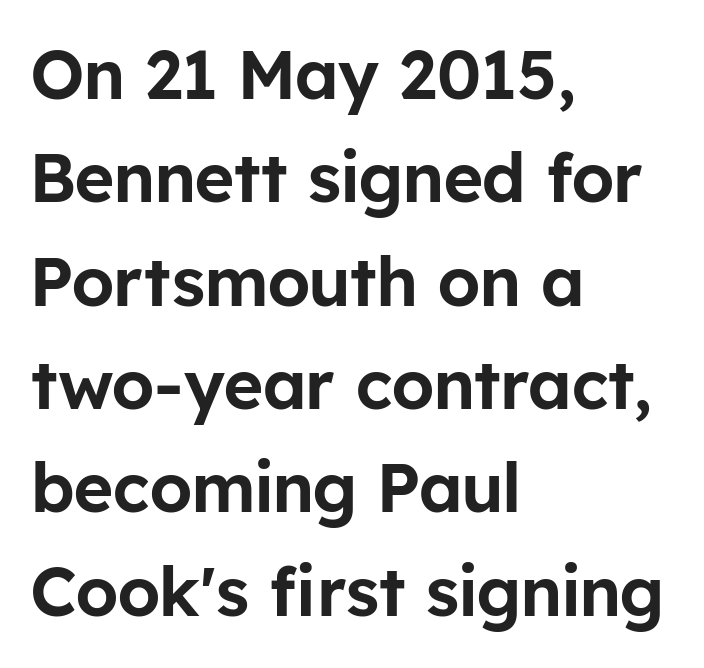
{"serif": "no", "italic": "no", "width": "normal", "stroke_contrast": "low", "x_height": "medium", "monospaced": "no", "underline": "no", "align": "left", "line_spacing": "normal", "line_spacing_ratio": 1.52, "letter_spacing": "normal", "letter_spacing_em": 0.0, "glyph_px": 68}
